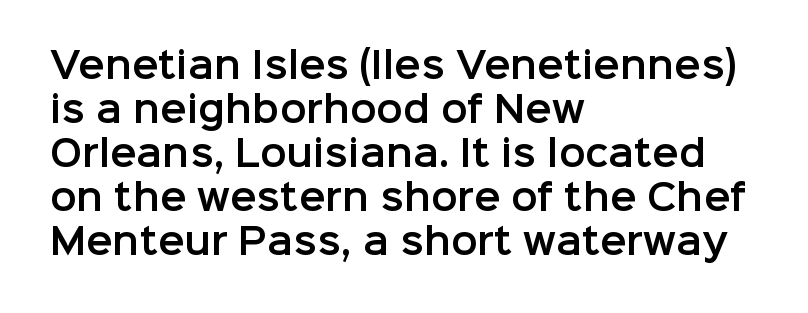
The image shows 35 px sans-serif type, upright; set left-aligned, normal line spacing (1.26x), normal letter spacing, not underlined; low stroke contrast and a medium x-height.
